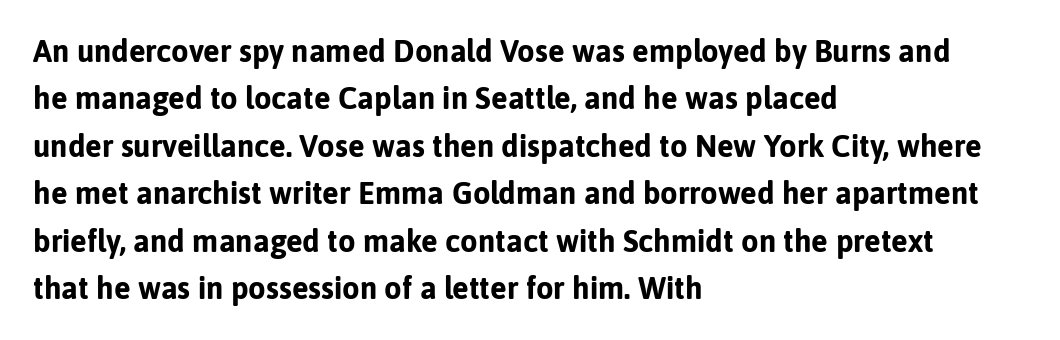
Q: Is the text bold? A: Yes.
Q: Is the text italic (slanted)? A: No, it is upright.
Q: Is the typeface a serif or a sans-serif typeface? A: Sans-serif.
Q: Is the text underlined? A: No.
Q: How is the paragraph aligned? A: Left-aligned.
Q: Is the spacing between letters normal or unusually wide? A: Normal.
Q: Is the spacing between lines tight, normal or loose? A: Normal.
Q: Width (condensed, normal, or wide)? A: Normal.
Q: Stroke contrast? A: Low.
Q: x-height? A: Medium.
Q: Monospaced? A: No.
